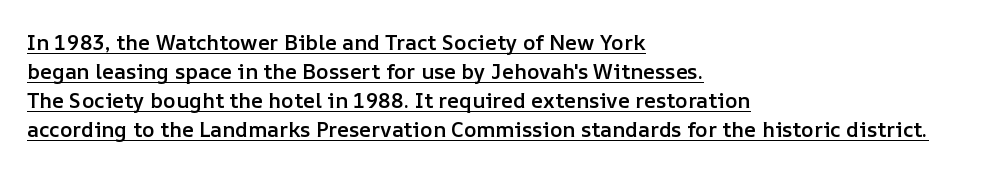
{"italic": "no", "bold": "semi", "underline": "yes", "align": "left", "line_spacing": "normal", "line_spacing_ratio": 1.38, "letter_spacing": "normal", "letter_spacing_em": 0.0, "glyph_px": 21}
